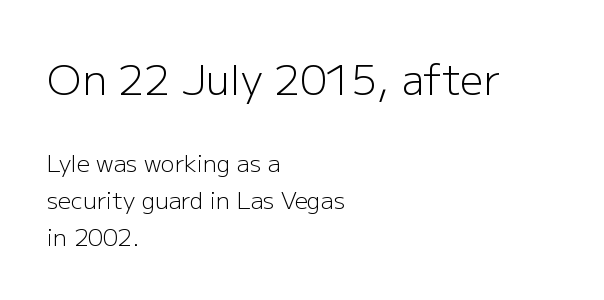
The line texture is even and compact thanks to regular tracking. Vertically, the passage feels balanced, rows spaced as you'd expect. In terms of letterform style, serifs are entirely absent. Rule under the text: the space is simply empty. The more generous point size was reserved for the upper chunk. This rendering uses left alignment, leaving the right contour irregular.
